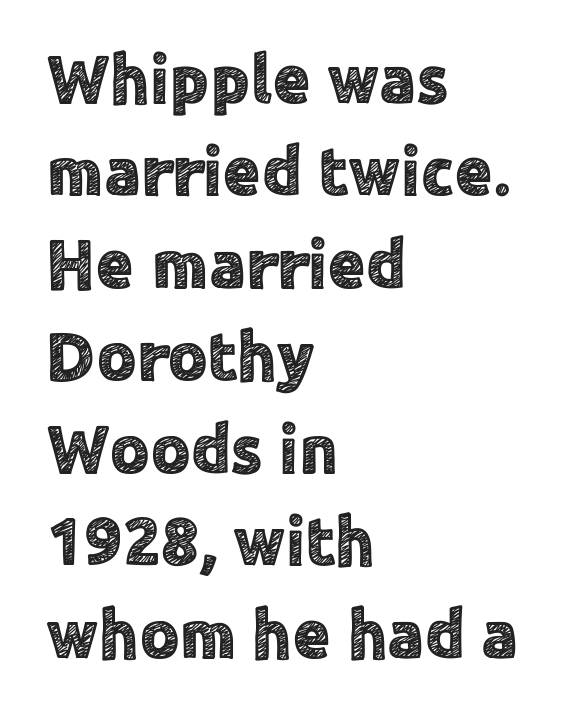
{"serif": "no", "italic": "no", "width": "normal", "x_height": "medium", "monospaced": "no", "underline": "no", "align": "left", "line_spacing": "normal", "line_spacing_ratio": 1.34, "letter_spacing": "normal", "letter_spacing_em": 0.0, "glyph_px": 69}
